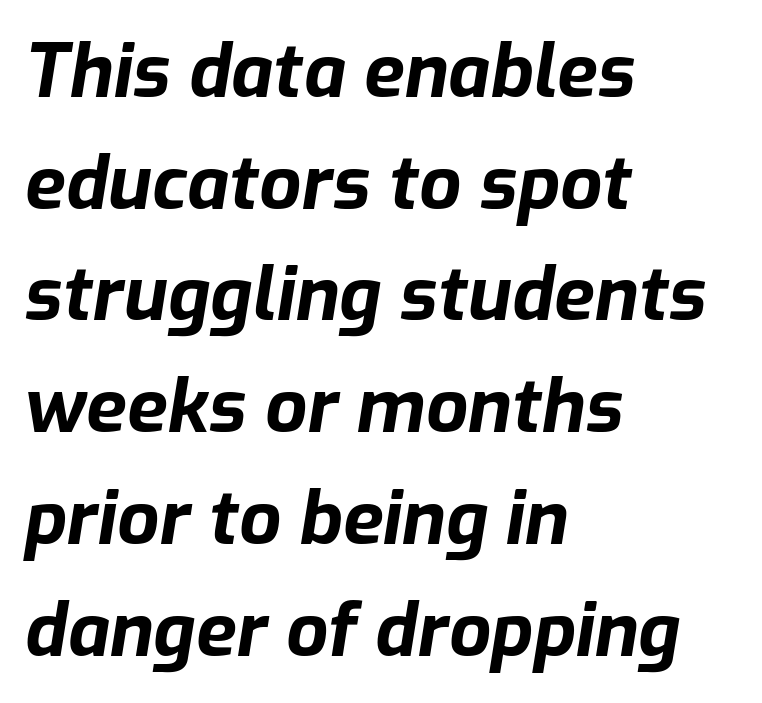
{"italic": "yes", "lean": "right", "slant_degrees": 9, "bold": "yes", "weight": "bold", "width": "normal", "stroke_contrast": "low", "x_height": "medium", "monospaced": "no", "underline": "no", "align": "left", "line_spacing": "normal", "line_spacing_ratio": 1.51, "letter_spacing": "normal", "letter_spacing_em": 0.0, "glyph_px": 74}
